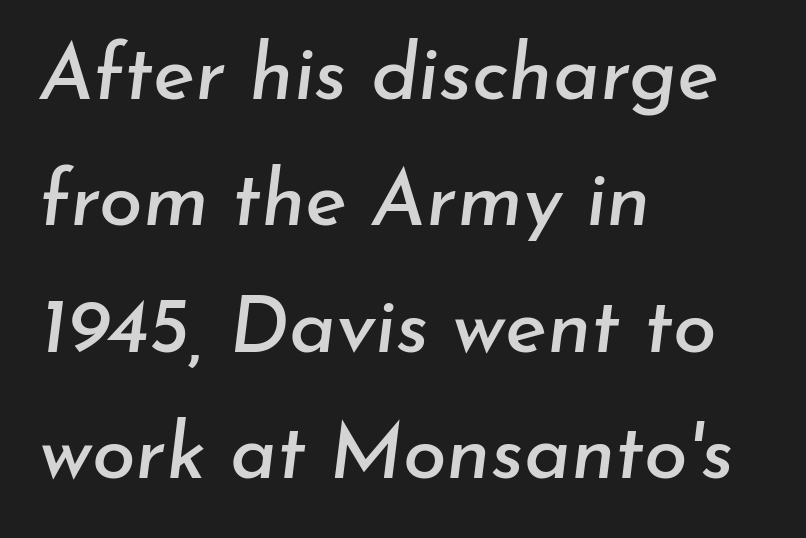
{"italic": "yes", "lean": "right", "slant_degrees": 7, "width": "normal", "stroke_contrast": "low", "x_height": "small", "monospaced": "no", "underline": "no", "align": "left", "line_spacing": "normal", "line_spacing_ratio": 1.6, "letter_spacing": "normal", "letter_spacing_em": 0.0, "glyph_px": 79}
